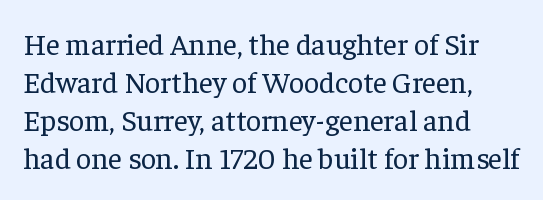
The image shows 30 px regular-weight serif type, upright; set normal line spacing (1.27x), normal letter spacing, not underlined; low stroke contrast and a medium x-height.
